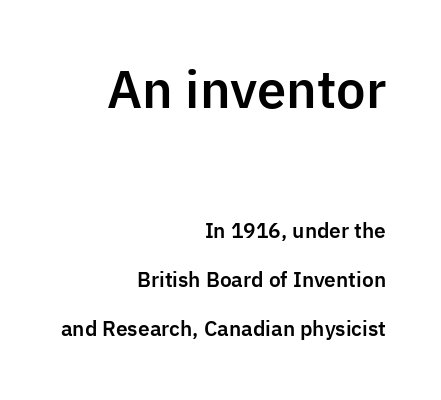
The image shows 50 px sans-serif type, upright; set right-aligned, loose line spacing (2.43x), normal letter spacing, not underlined; the first (top) block is 2.5x larger; low stroke contrast and a medium x-height.
